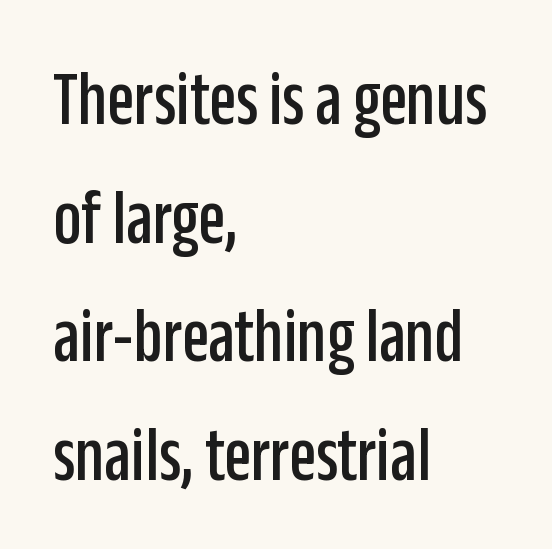
These lines sit exactly where default settings would place them. Short note: letters normally spaced. Is this a fixed-width face? No — the glyphs have proportional, varying widths. The typography opts for an upright posture over an oblique one.
